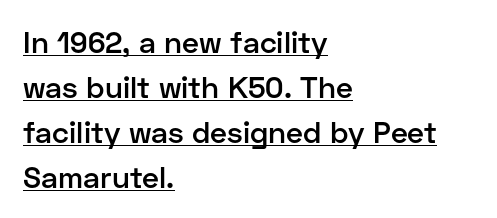
A normal amount of white space separates one row of letters from the next. The passage shown is typeset with a sans-serif family. Summary of weight: moderately heavy, a semibold. These lines stack with their left ends in a neat column. Do the characters align in a grid? No, the font is proportional. It's the straight-up-and-down kind of type.
